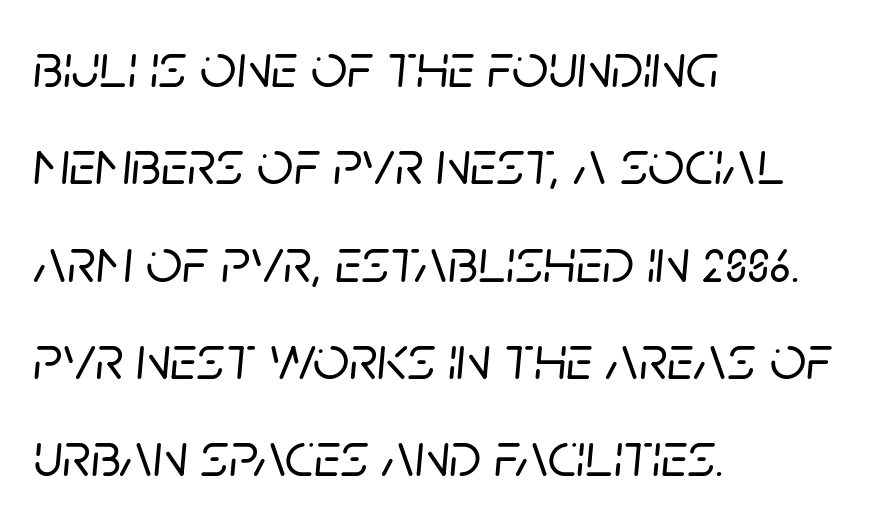
{"italic": "yes", "lean": "right", "slant_degrees": 5, "width": "normal", "stroke_contrast": "low", "x_height": "large", "monospaced": "no", "underline": "no", "align": "left", "line_spacing": "normal", "line_spacing_ratio": 1.52, "letter_spacing": "normal", "letter_spacing_em": 0.0, "glyph_px": 64}
